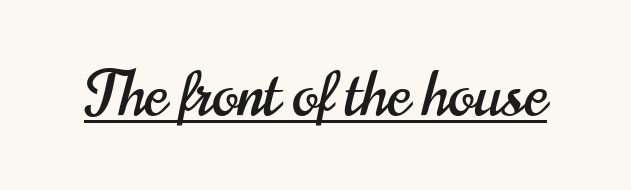
You can tell from the bare stems that sans-serif type was used. This sample carries an underscore along the baseline area. Letter spacing: default. These lines are rendered in a variable-pitch font.
